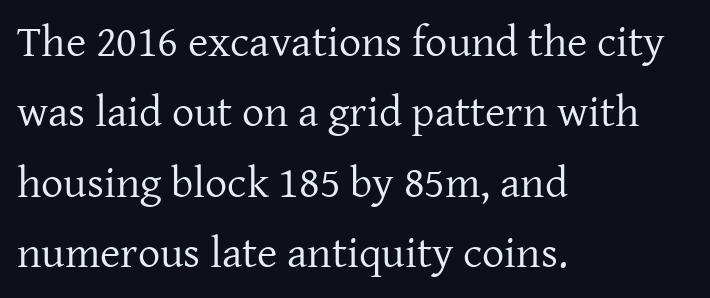
The passage shown is typed in a proportional face where columns would drift. The cut favours lightness, reaching ordinary text weight at its darkest. The zone under the glyphs is completely vacant. Quick note: interline space is typical.
